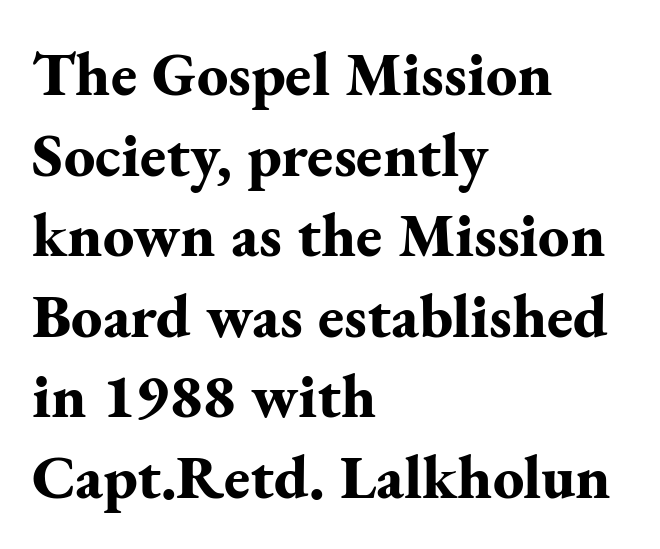
The text block is weighted toward the left margin, trailing off unevenly rightward. A dark, heavy texture on the line: the type is bold. Default kerning and tracking; the words read as compact shapes. The type sits square on the baseline with zero lean.
